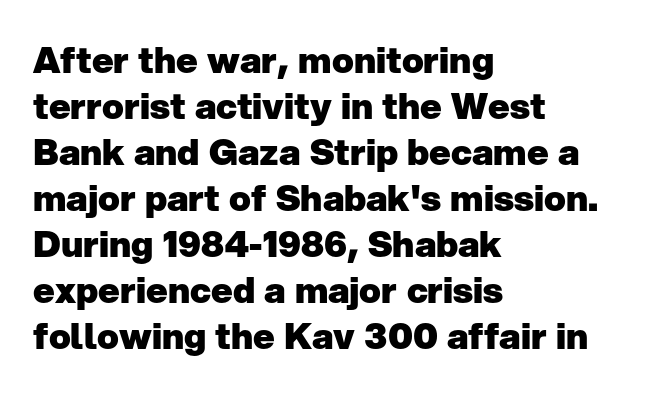
Q: Is the text bold? A: Yes.
Q: Is the text italic (slanted)? A: No, it is upright.
Q: Is the typeface a serif or a sans-serif typeface? A: Sans-serif.
Q: Is the text underlined? A: No.
Q: How is the paragraph aligned? A: Left-aligned.
Q: Is the spacing between letters normal or unusually wide? A: Normal.
Q: Is the spacing between lines tight, normal or loose? A: Normal.
Q: Width (condensed, normal, or wide)? A: Normal.
Q: Stroke contrast? A: Low.
Q: x-height? A: Medium.
Q: Monospaced? A: No.
